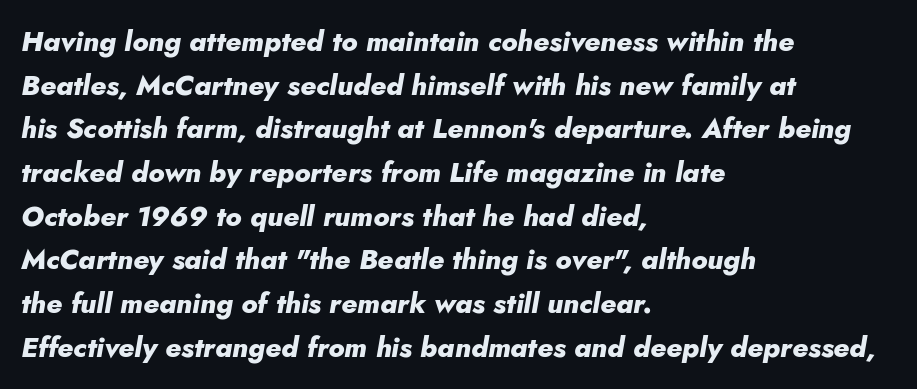
The image shows 28 px heavy type, italic (leaning right); set left-aligned, normal line spacing (1.56x), normal letter spacing, not underlined; low stroke contrast and a small x-height.
